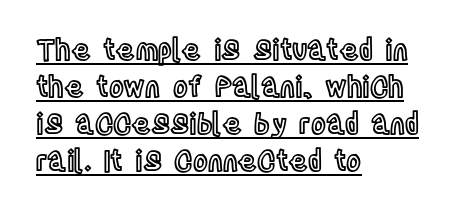
Q: Is the text italic (slanted)? A: No, it is upright.
Q: Is the text underlined? A: Yes.
Q: How is the paragraph aligned? A: Left-aligned.
Q: Is the spacing between letters normal or unusually wide? A: Normal.
Q: Is the spacing between lines tight, normal or loose? A: Normal.
Q: Width (condensed, normal, or wide)? A: Condensed.
Q: x-height? A: Large.
Q: Monospaced? A: No.
